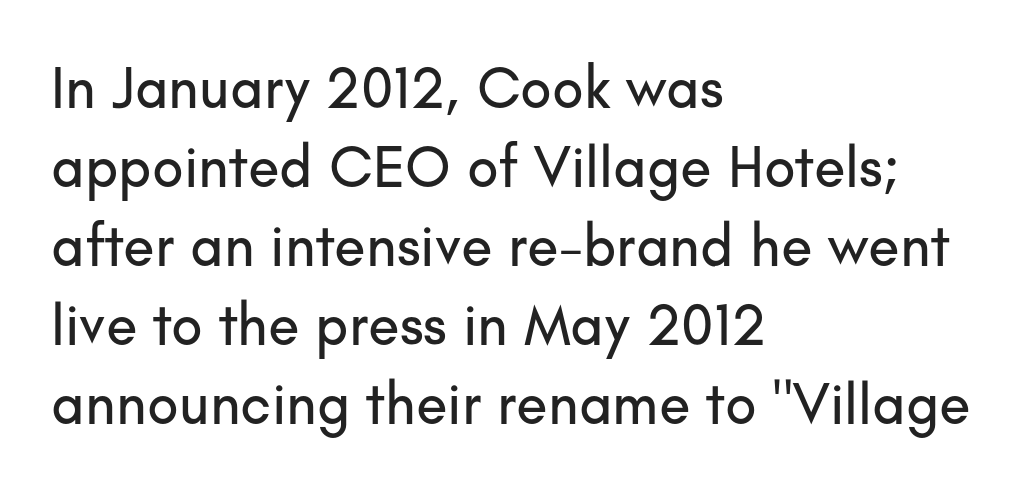
Q: Is the text italic (slanted)? A: No, it is upright.
Q: Is the typeface a serif or a sans-serif typeface? A: Sans-serif.
Q: Is the text underlined? A: No.
Q: How is the paragraph aligned? A: Left-aligned.
Q: Is the spacing between letters normal or unusually wide? A: Normal.
Q: Is the spacing between lines tight, normal or loose? A: Normal.
Q: Width (condensed, normal, or wide)? A: Normal.
Q: Stroke contrast? A: Low.
Q: x-height? A: Small.
Q: Monospaced? A: No.
